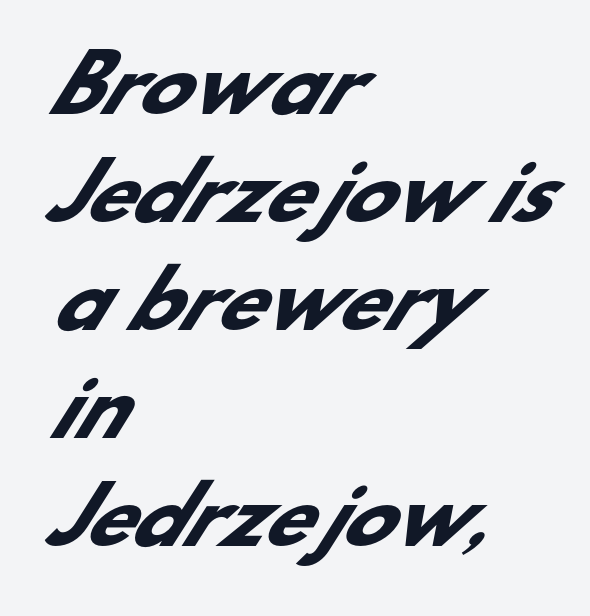
The image shows 76 px heavy sans-serif type; set left-aligned, normal line spacing (1.42x), normal letter spacing, not underlined; low stroke contrast and a small x-height.
